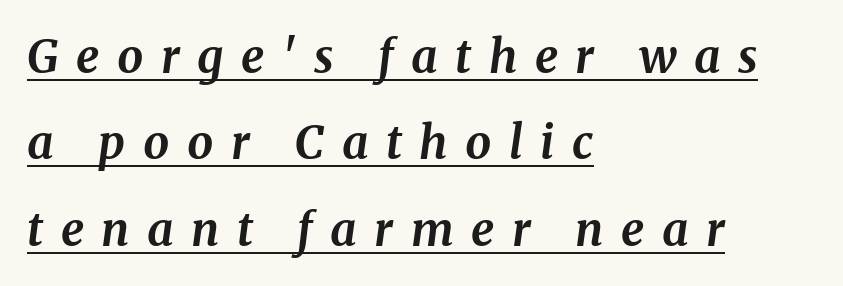
Does the type have serifs? Yes, each stem ends in a small foot. Substantial extra tracking has been applied to these lines. You could not count columns in this text — the font is proportionally spaced. You can see a thin bar hugging the bottom of the glyphs. Casual observation: everything's shoved over to the left. Typographic density is high because the face is bold.
